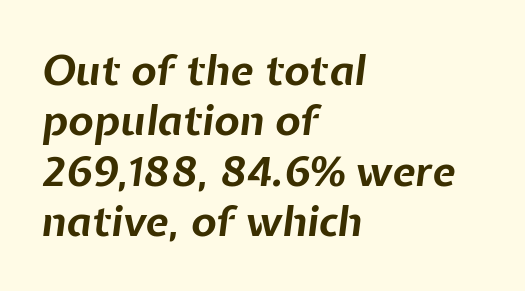
{"italic": "yes", "lean": "right", "slant_degrees": 7, "bold": "yes", "weight": "bold", "width": "normal", "stroke_contrast": "low", "x_height": "medium", "monospaced": "no", "underline": "no", "align": "left", "line_spacing_ratio": 1.2, "letter_spacing": "normal", "letter_spacing_em": 0.0, "glyph_px": 42}
